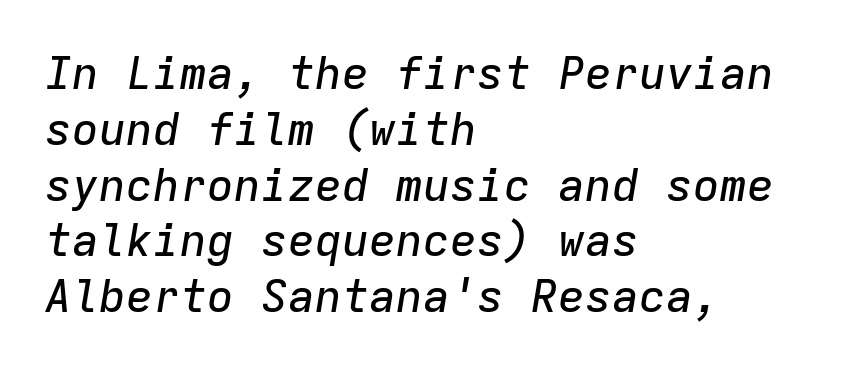
The font's italic variant was chosen for this text. Teacher's note: observe the even left margin — that is flush-left alignment. The letterforms sit shoulder to shoulder at normal distance. Fixed-width glyphs throughout — classic coding-font behaviour. Only glyphs here, with clear space below each row.
